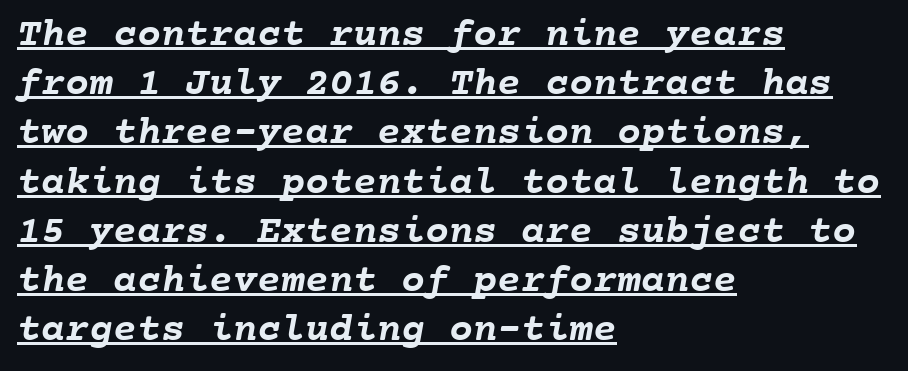
{"bold": "yes", "weight": "semibold", "width": "normal", "stroke_contrast": "low", "x_height": "medium", "monospaced": "yes", "underline": "yes", "align": "left", "line_spacing_ratio": 1.23, "letter_spacing": "normal", "letter_spacing_em": 0.0, "glyph_px": 40}
